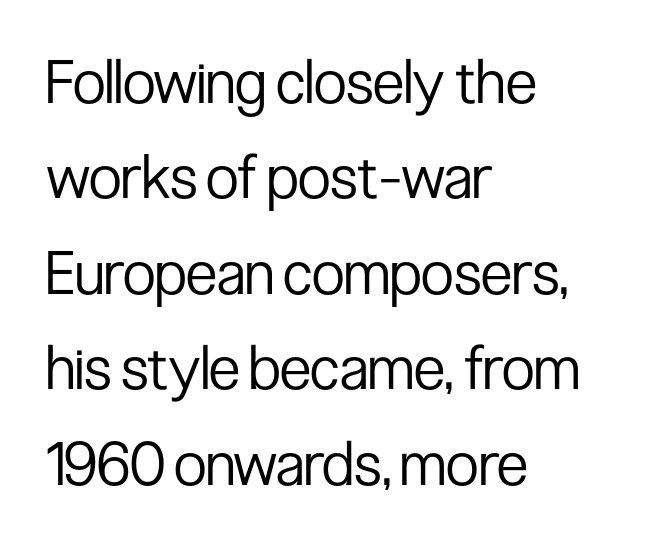
Q: Is the text bold? A: No.
Q: Is the text italic (slanted)? A: No, it is upright.
Q: Is the typeface a serif or a sans-serif typeface? A: Sans-serif.
Q: Is the text underlined? A: No.
Q: How is the paragraph aligned? A: Left-aligned.
Q: Is the spacing between letters normal or unusually wide? A: Normal.
Q: Is the spacing between lines tight, normal or loose? A: Normal.
Q: Width (condensed, normal, or wide)? A: Condensed.
Q: Stroke contrast? A: Low.
Q: x-height? A: Medium.
Q: Monospaced? A: No.
